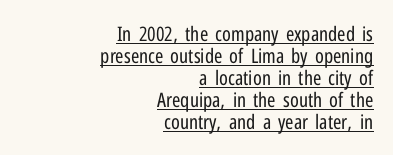
Each line ends at the same right margin while the left side varies. Each stroke keeps to a modest, everyday thickness or less. Students, observe the line beneath the letters — that is underlining. Posture: vertical. The rendering keeps characters at their native spacing. Summary of vertical rhythm: compact, with narrow interline spacing.
